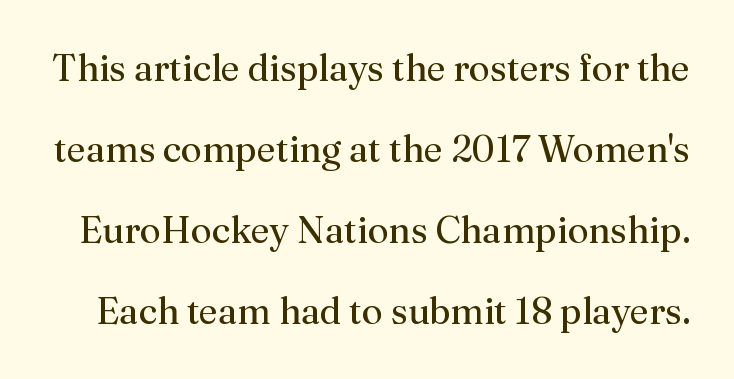
Q: Is the text bold? A: No.
Q: Is the text italic (slanted)? A: No, it is upright.
Q: Is the typeface a serif or a sans-serif typeface? A: Serif.
Q: Is the text underlined? A: No.
Q: Is the spacing between letters normal or unusually wide? A: Normal.
Q: Is the spacing between lines tight, normal or loose? A: Loose.
Q: Width (condensed, normal, or wide)? A: Normal.
Q: Stroke contrast? A: Medium.
Q: x-height? A: Medium.
Q: Monospaced? A: No.
